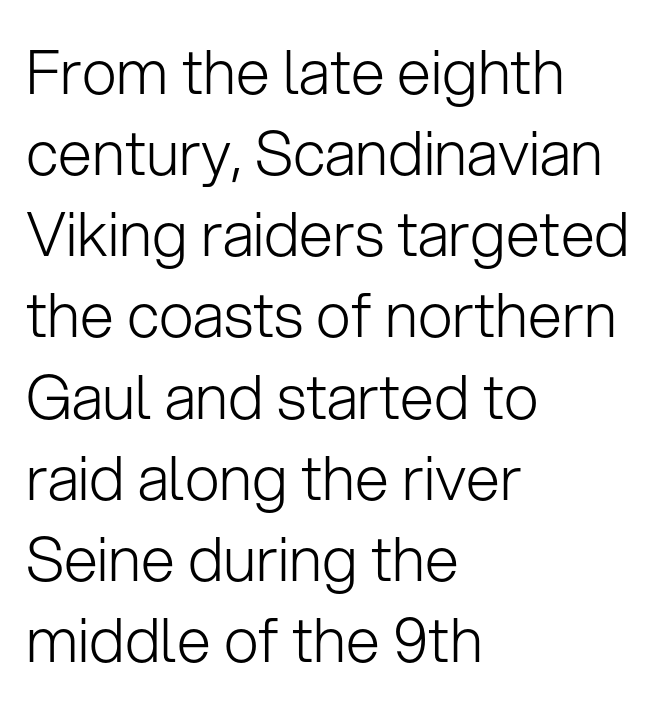
Words float on clear page, feet unadorned. Baseline-to-baseline distance is the conventional proportion of letter height. Is this a fixed-width face? No — the glyphs have proportional, varying widths. Posture: straight, roman, zero tilt.
